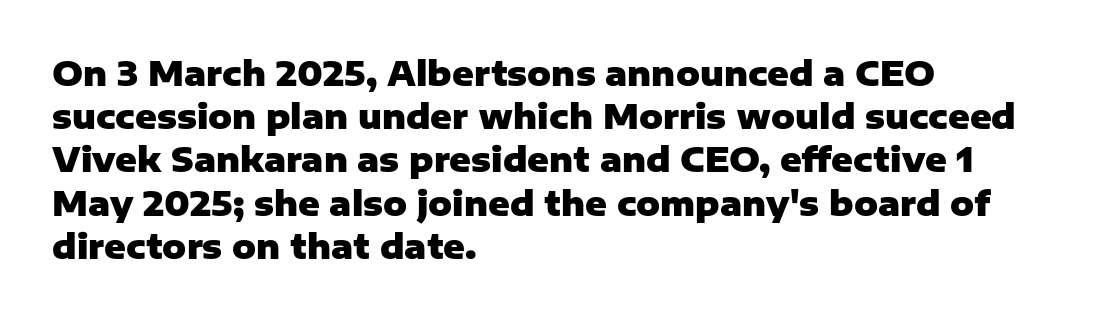
The image shows 33 px heavy sans-serif type, upright; set left-aligned, normal line spacing (1.31x), normal letter spacing, not underlined; low stroke contrast and a medium x-height.
